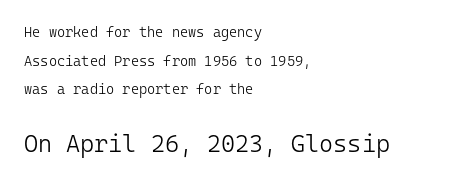
{"italic": "no", "bold": "no", "underline": "no", "align": "left", "line_spacing": "loose", "line_spacing_ratio": 2.05, "letter_spacing": "normal", "letter_spacing_em": 0.0, "larger_block": "second", "size_ratio": 1.71, "glyph_px": 24}
